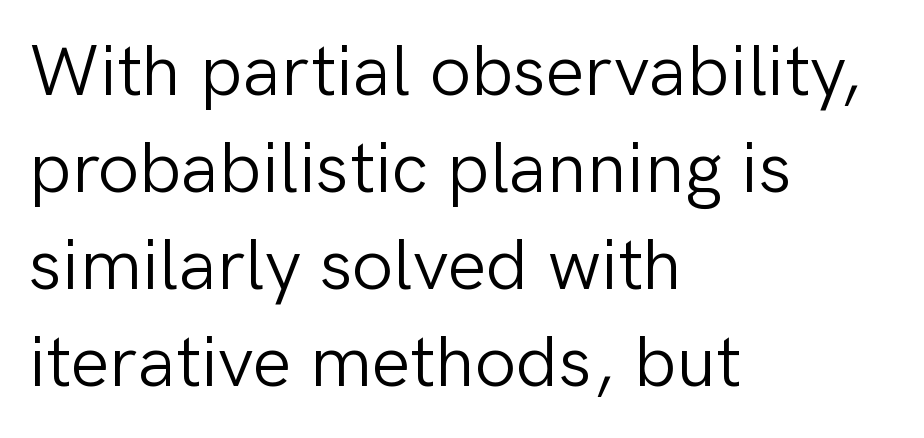
{"serif": "no", "italic": "no", "bold": "no", "weight": "light", "width": "normal", "stroke_contrast": "low", "x_height": "medium", "monospaced": "no", "underline": "no", "align": "left", "line_spacing": "normal", "line_spacing_ratio": 1.33, "letter_spacing": "normal", "letter_spacing_em": 0.0, "glyph_px": 73}
